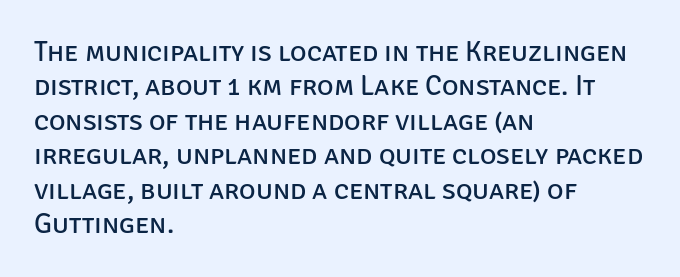
The image shows 28 px regular-weight sans-serif type, upright; set left-aligned, line spacing 1.23x, normal letter spacing, not underlined; low stroke contrast and a large x-height.
